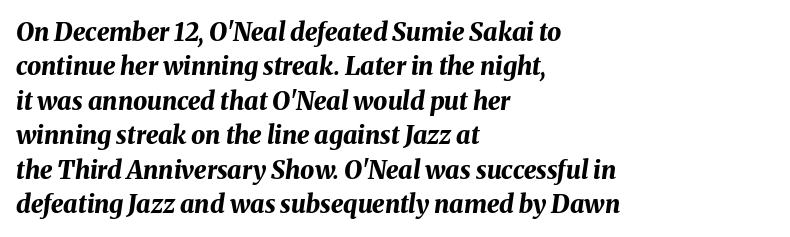
The image shows 25 px bold type, italic (leaning right); set left-aligned, normal line spacing (1.38x), normal letter spacing, not underlined.
